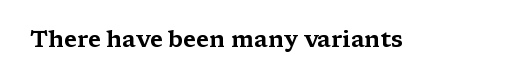
The image shows 23 px text type, upright; set normal letter spacing, not underlined.
